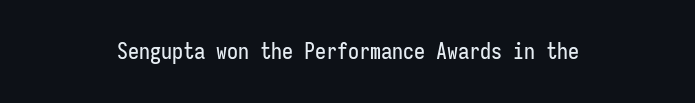
Inter-character spacing is left at the font's built-in metrics. The letters stand straight up with perfectly vertical stems. Underlining? Definitely not there. One-word summary of the alignment: center.
